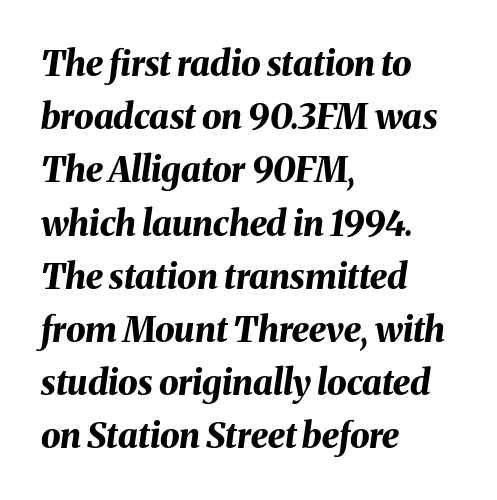
Q: Is the text bold? A: Yes.
Q: Is the text italic (slanted)? A: Yes, it leans right by about 8 degrees.
Q: Is the text underlined? A: No.
Q: How is the paragraph aligned? A: Left-aligned.
Q: Is the spacing between letters normal or unusually wide? A: Normal.
Q: Is the spacing between lines tight, normal or loose? A: Normal.
Q: Width (condensed, normal, or wide)? A: Normal.
Q: Stroke contrast? A: Medium.
Q: x-height? A: Medium.
Q: Monospaced? A: No.
